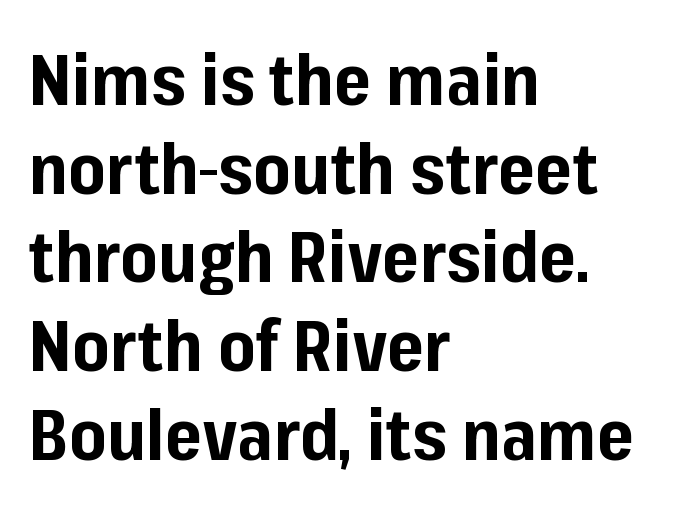
{"serif": "no", "italic": "no", "bold": "yes", "weight": "bold", "width": "normal", "stroke_contrast": "low", "x_height": "medium", "monospaced": "no", "underline": "no", "align": "left", "line_spacing": "normal", "line_spacing_ratio": 1.25, "letter_spacing": "normal", "letter_spacing_em": 0.0, "glyph_px": 71}
